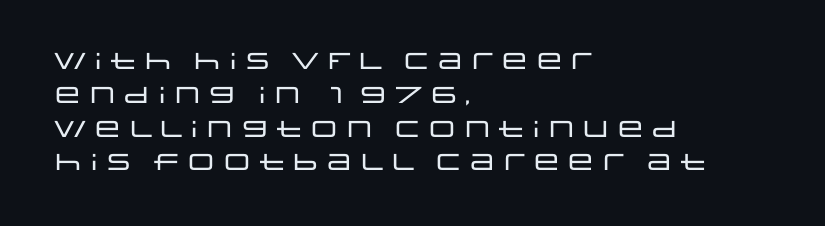
Left-aligned paragraph, ragged on the right. Compared with typical body copy, the letter spacing here is the same. A roman cut, with each character standing at attention. Baseline-to-baseline distance is the conventional proportion of letter height. The string is rendered with underlining switched off.
